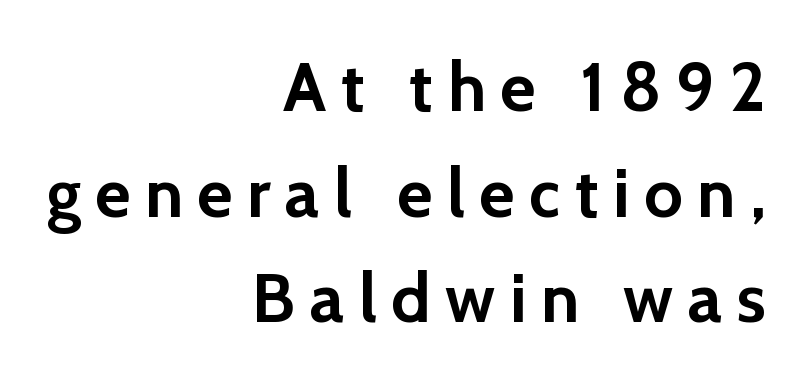
{"serif": "no", "italic": "no", "bold": "yes", "weight": "semibold", "width": "normal", "x_height": "medium", "monospaced": "no", "underline": "no", "align": "right", "line_spacing": "normal", "line_spacing_ratio": 1.53, "letter_spacing": "wide", "letter_spacing_em": 0.21, "glyph_px": 69}
